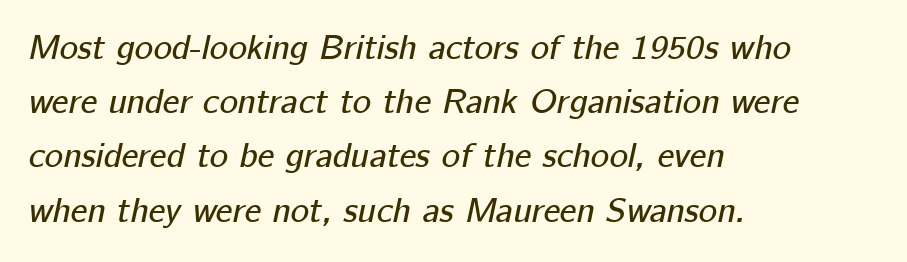
Quick note: interline space is typical. The tracking reads as untouched default to a designer's eye. Unmarked baselines from the first word to the last. Think of a printed novel: that variable character pitch is what you see here.
